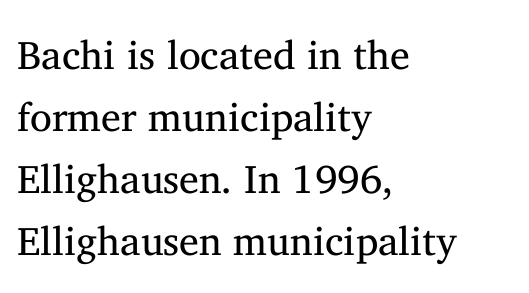
The image shows 40 px regular-weight serif type, upright; set left-aligned, normal line spacing (1.55x), normal letter spacing, not underlined; medium stroke contrast and a medium x-height.
